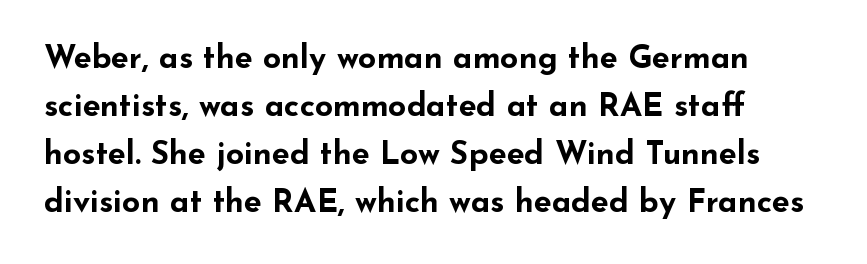
Q: Is the text bold? A: Yes.
Q: Is the text italic (slanted)? A: No, it is upright.
Q: Is the typeface a serif or a sans-serif typeface? A: Sans-serif.
Q: Is the text underlined? A: No.
Q: How is the paragraph aligned? A: Left-aligned.
Q: Is the spacing between letters normal or unusually wide? A: Normal.
Q: Is the spacing between lines tight, normal or loose? A: Normal.
Q: Width (condensed, normal, or wide)? A: Wide.
Q: Stroke contrast? A: Low.
Q: x-height? A: Small.
Q: Monospaced? A: No.
